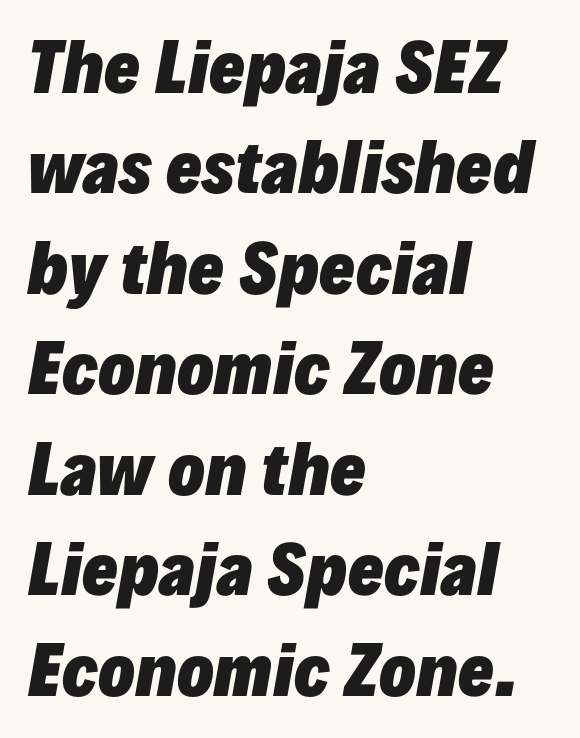
{"italic": "yes", "lean": "right", "slant_degrees": 10, "bold": "yes", "weight": "heavy", "width": "normal", "stroke_contrast": "low", "x_height": "medium", "monospaced": "no", "underline": "no", "align": "left", "line_spacing": "normal", "line_spacing_ratio": 1.5, "letter_spacing": "normal", "letter_spacing_em": 0.0, "glyph_px": 67}
